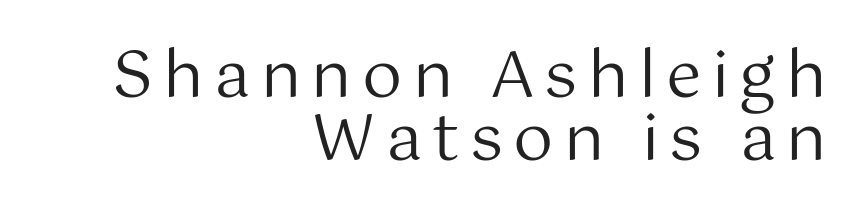
The type sits square on the baseline with zero lean. Cramped leading. The letters look calm and open, with moderate or lighter stems. Font category for this specimen: sans-serif. The face used here is proportionally spaced, like ordinary book or web type.
